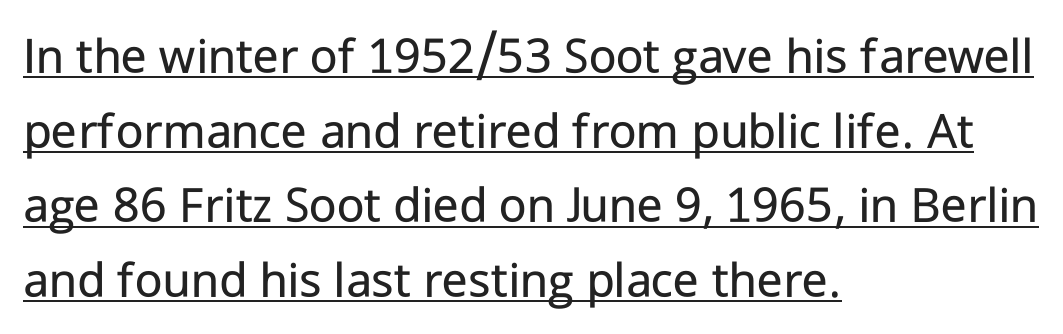
Q: Is the text bold? A: No.
Q: Is the text italic (slanted)? A: No, it is upright.
Q: Is the typeface a serif or a sans-serif typeface? A: Sans-serif.
Q: Is the text underlined? A: Yes.
Q: How is the paragraph aligned? A: Left-aligned.
Q: Is the spacing between letters normal or unusually wide? A: Normal.
Q: Is the spacing between lines tight, normal or loose? A: Normal.
Q: Width (condensed, normal, or wide)? A: Normal.
Q: Stroke contrast? A: Low.
Q: x-height? A: Medium.
Q: Monospaced? A: No.
